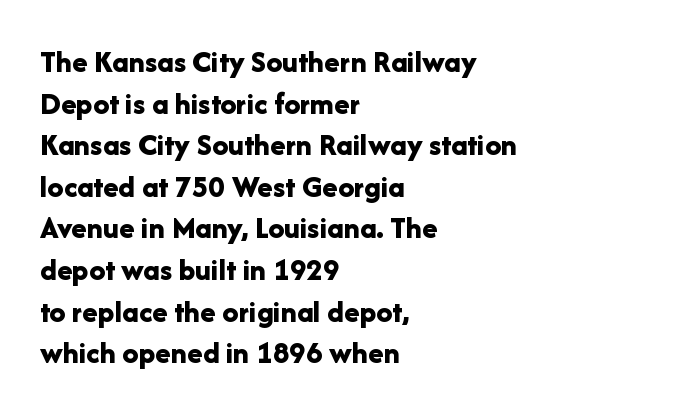
Q: Is the text bold? A: Yes.
Q: Is the text italic (slanted)? A: No, it is upright.
Q: Is the typeface a serif or a sans-serif typeface? A: Sans-serif.
Q: Is the text underlined? A: No.
Q: How is the paragraph aligned? A: Left-aligned.
Q: Is the spacing between letters normal or unusually wide? A: Normal.
Q: Is the spacing between lines tight, normal or loose? A: Normal.
Q: Width (condensed, normal, or wide)? A: Normal.
Q: Stroke contrast? A: Low.
Q: x-height? A: Medium.
Q: Monospaced? A: No.
